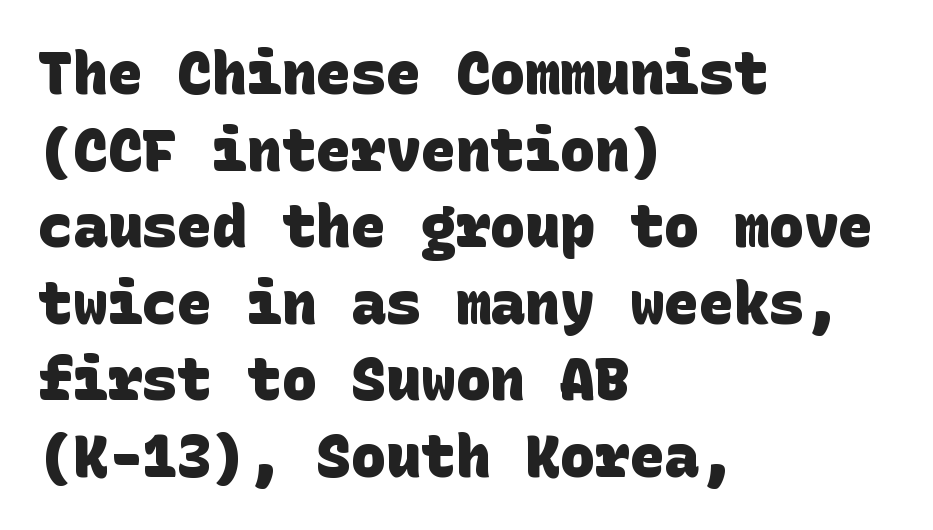
Visually the block forms a straight wall on the left and a jagged coastline on the right. These lines keep a tight, regular rhythm from letter to letter. This block has exactly the height ordinary leading produces. Letterform terminals end flat and unadorned throughout the passage.
